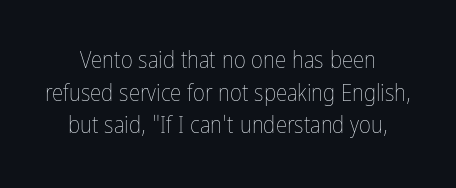
{"italic": "no", "bold": "no", "underline": "no", "line_spacing": "normal", "line_spacing_ratio": 1.42, "letter_spacing": "normal", "letter_spacing_em": 0.0, "glyph_px": 23}
